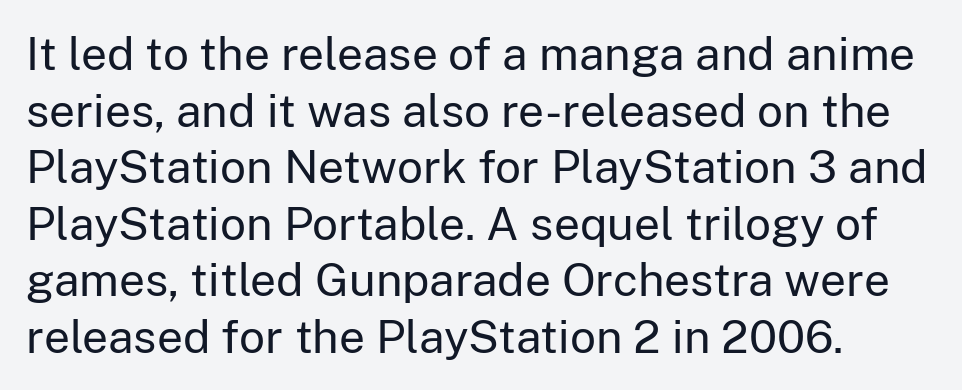
{"serif": "no", "italic": "no", "bold": "no", "weight": "regular", "width": "normal", "stroke_contrast": "low", "x_height": "medium", "monospaced": "no", "underline": "no", "align": "left", "line_spacing_ratio": 1.23, "letter_spacing": "normal", "letter_spacing_em": 0.0, "glyph_px": 46}
